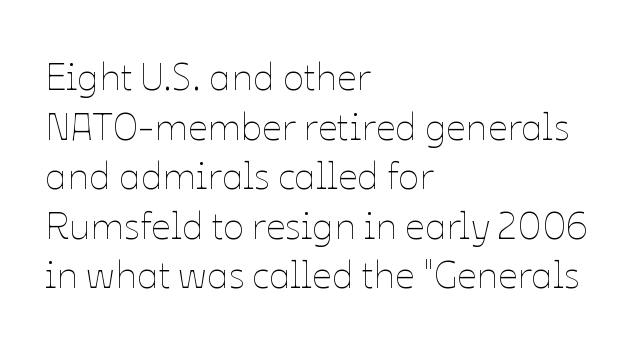
Q: Is the text bold? A: No.
Q: Is the text italic (slanted)? A: No, it is upright.
Q: Is the text underlined? A: No.
Q: How is the paragraph aligned? A: Left-aligned.
Q: Is the spacing between letters normal or unusually wide? A: Normal.
Q: Is the spacing between lines tight, normal or loose? A: Normal.
Q: Width (condensed, normal, or wide)? A: Normal.
Q: Stroke contrast? A: Low.
Q: x-height? A: Medium.
Q: Monospaced? A: No.
